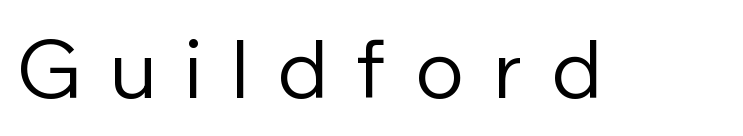
Q: Is the text bold? A: No.
Q: Is the text italic (slanted)? A: No, it is upright.
Q: Is the typeface a serif or a sans-serif typeface? A: Sans-serif.
Q: Is the text underlined? A: No.
Q: Is the spacing between letters normal or unusually wide? A: Unusually wide.
Q: Width (condensed, normal, or wide)? A: Normal.
Q: Stroke contrast? A: Low.
Q: x-height? A: Medium.
Q: Monospaced? A: No.
